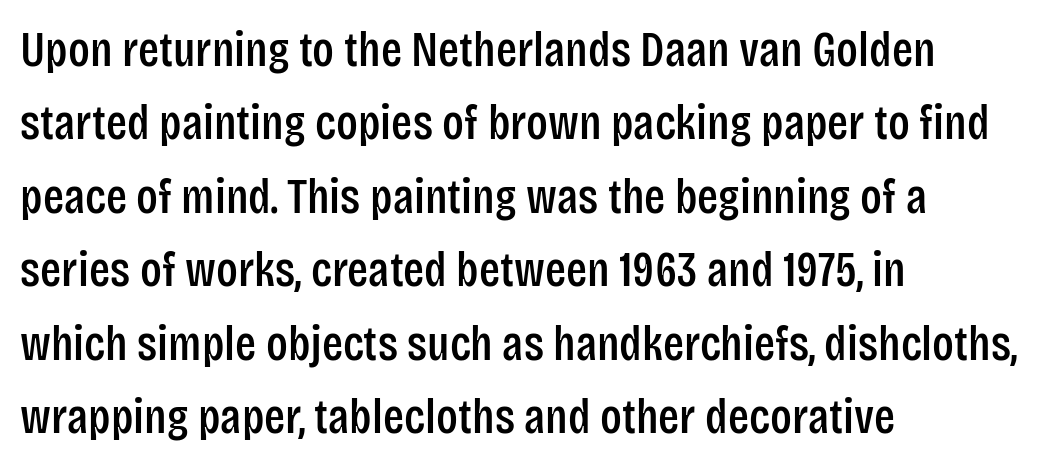
The image shows 49 px condensed sans-serif type, upright; set left-aligned, normal line spacing (1.5x), normal letter spacing, not underlined; low stroke contrast and a large x-height.
